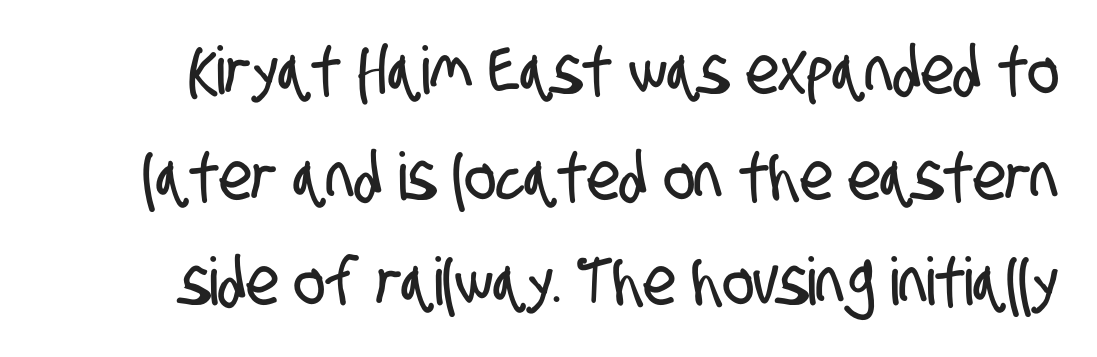
Q: Is the typeface a serif or a sans-serif typeface? A: Sans-serif.
Q: Is the text underlined? A: No.
Q: Is the spacing between letters normal or unusually wide? A: Normal.
Q: Is the spacing between lines tight, normal or loose? A: Normal.
Q: Width (condensed, normal, or wide)? A: Condensed.
Q: Stroke contrast? A: Low.
Q: x-height? A: Large.
Q: Monospaced? A: No.
